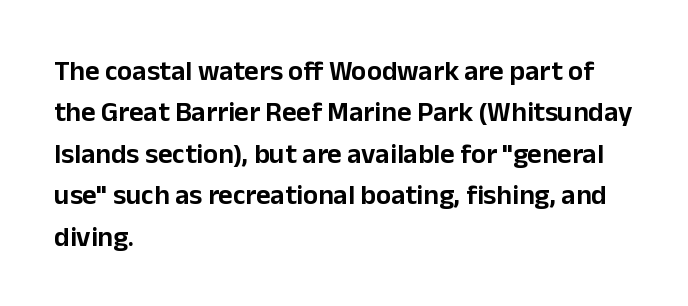
Q: Is the text italic (slanted)? A: No, it is upright.
Q: Is the typeface a serif or a sans-serif typeface? A: Sans-serif.
Q: Is the text underlined? A: No.
Q: How is the paragraph aligned? A: Left-aligned.
Q: Is the spacing between letters normal or unusually wide? A: Normal.
Q: Is the spacing between lines tight, normal or loose? A: Normal.
Q: Width (condensed, normal, or wide)? A: Normal.
Q: Stroke contrast? A: Low.
Q: x-height? A: Medium.
Q: Monospaced? A: No.
